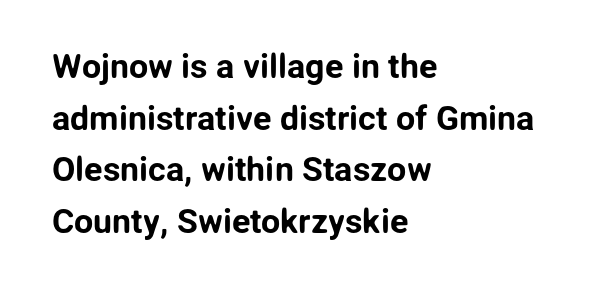
Note the varied advance widths — an 'i' is clearly narrower than an 'm'. The words here are not underlined. Students, note that the glyphs here touch the page at normal intervals. Classification — sans serif. The ragged edge is on the right, which tells us the setting is flush left.
